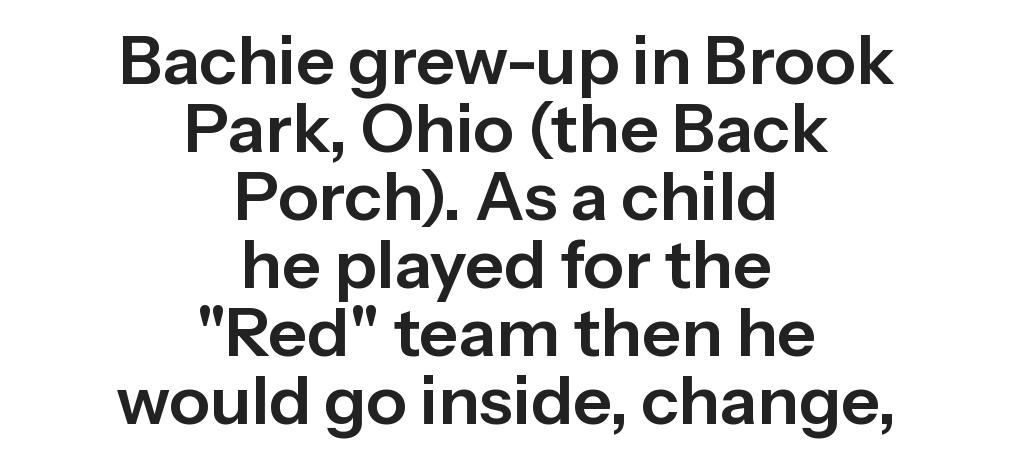
{"serif": "no", "italic": "no", "width": "normal", "stroke_contrast": "low", "x_height": "medium", "monospaced": "no", "underline": "no", "align": "center", "line_spacing": "tight", "line_spacing_ratio": 1.0, "letter_spacing": "normal", "letter_spacing_em": 0.0, "glyph_px": 68}
